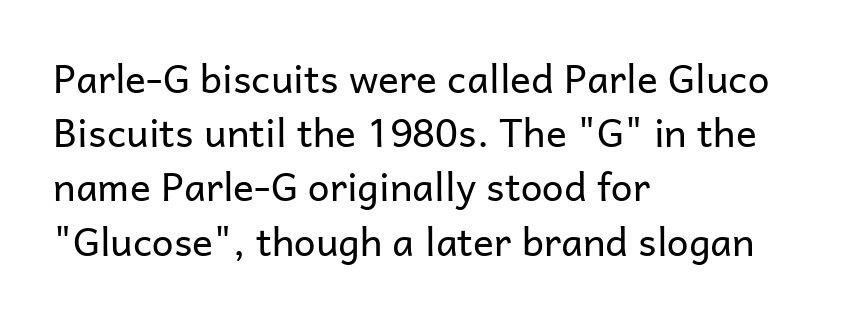
The image shows 39 px regular-weight sans-serif type, upright; set left-aligned, normal line spacing (1.39x), normal letter spacing, not underlined; low stroke contrast and a medium x-height.
